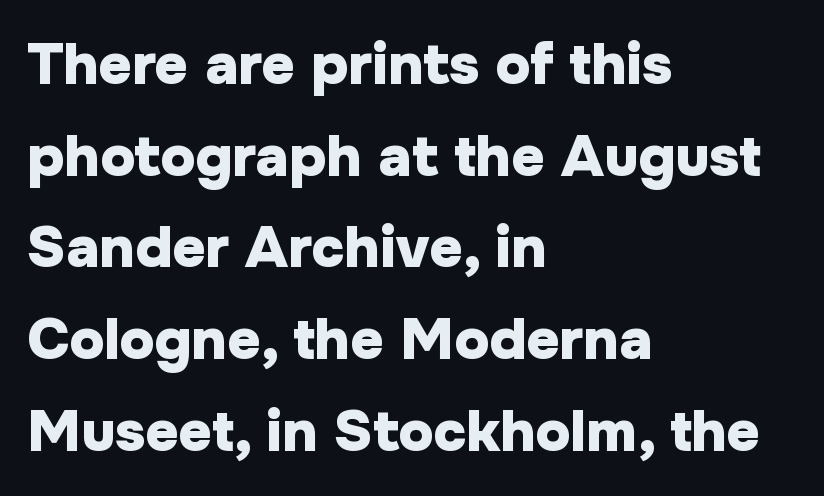
{"serif": "no", "italic": "no", "bold": "yes", "weight": "heavy", "width": "normal", "stroke_contrast": "low", "x_height": "medium", "monospaced": "no", "underline": "no", "align": "left", "line_spacing": "normal", "line_spacing_ratio": 1.58, "letter_spacing": "normal", "letter_spacing_em": 0.0, "glyph_px": 58}
